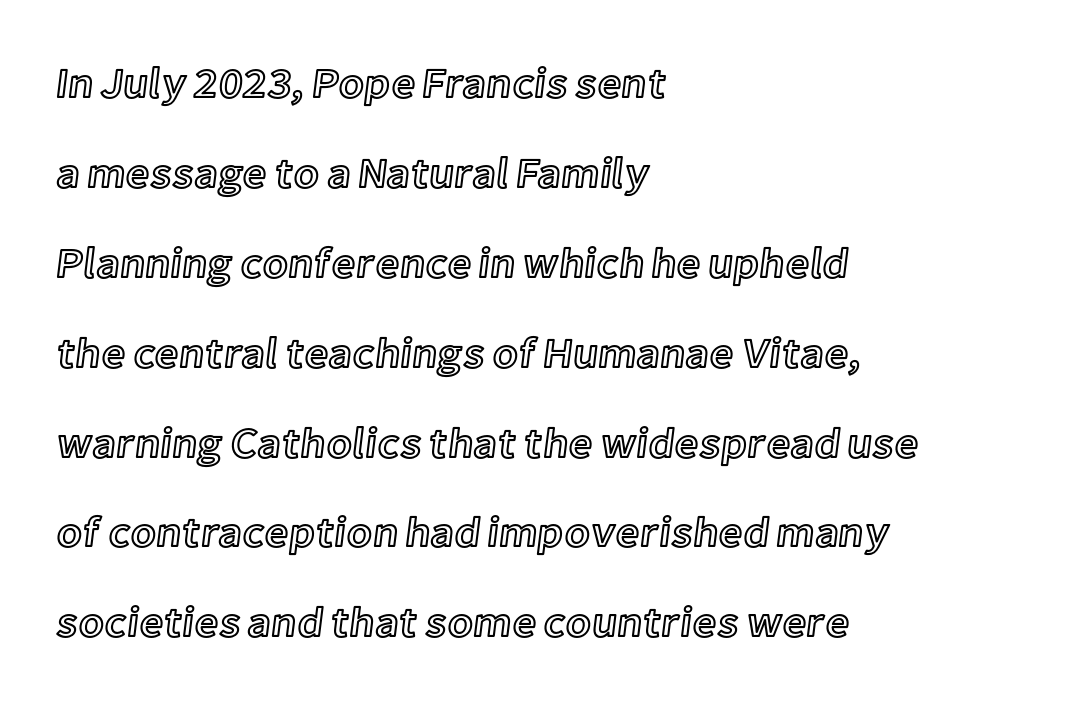
The image shows 42 px text type; set left-aligned, loose line spacing (2.14x), normal letter spacing, not underlined; a medium x-height.
